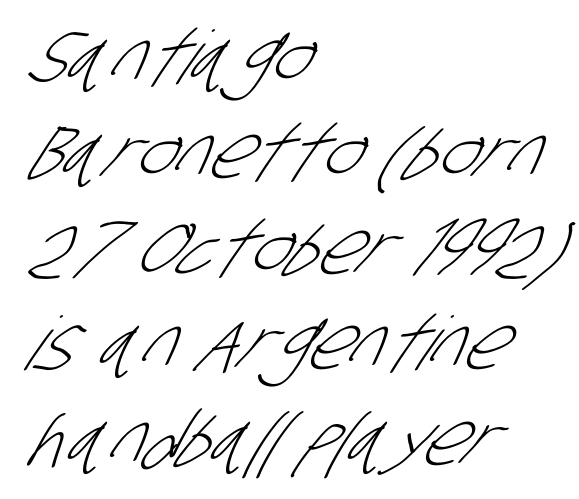
The image shows 74 px light, condensed sans-serif type; set left-aligned, normal line spacing (1.29x), normal letter spacing, not underlined; low stroke contrast and a large x-height.
